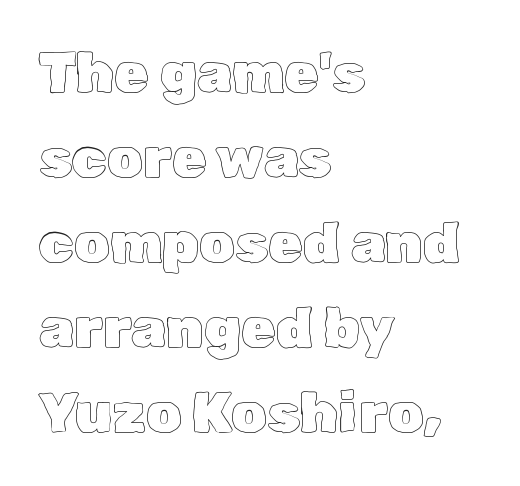
{"italic": "no", "width": "normal", "x_height": "medium", "monospaced": "no", "underline": "no", "align": "left", "line_spacing": "normal", "line_spacing_ratio": 1.52, "letter_spacing": "normal", "letter_spacing_em": 0.0, "glyph_px": 56}
